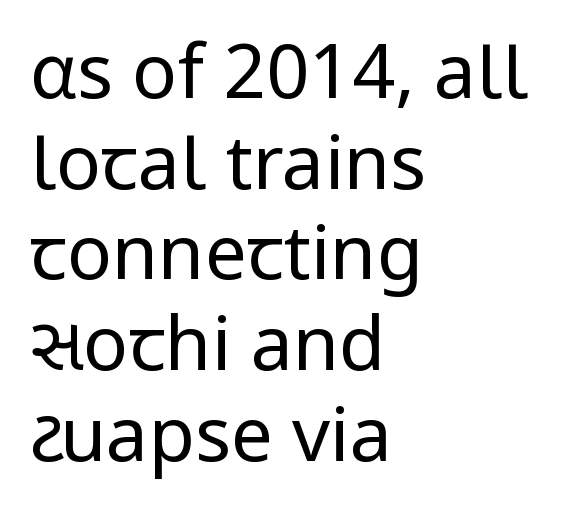
{"serif": "no", "italic": "no", "bold": "no", "weight": "regular", "width": "normal", "stroke_contrast": "low", "x_height": "medium", "monospaced": "no", "underline": "no", "align": "left", "line_spacing_ratio": 1.21, "letter_spacing": "normal", "letter_spacing_em": 0.0, "glyph_px": 75}
